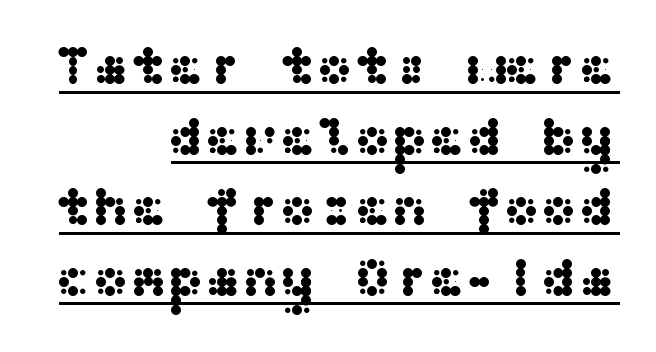
The image shows 56 px wide sans-serif type, upright; set right-aligned, normal line spacing (1.26x), normal letter spacing, underlined; medium stroke contrast and a medium x-height.
